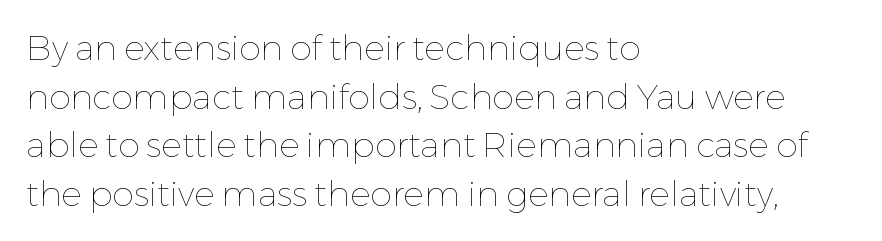
A typesetter would call this leading conventional body-copy spacing. The characters are drawn with everyday or finer stroke widths. The typesetter chose a ragged-right arrangement here. Nobody drew a line under any word here.
